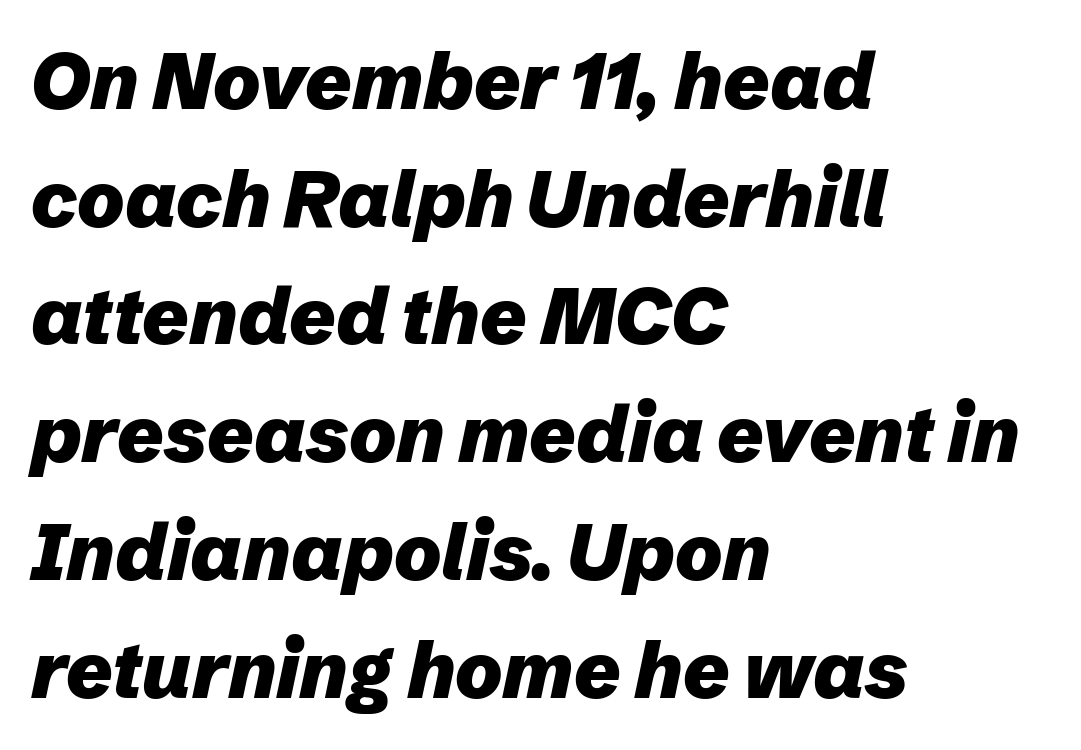
An italicized treatment has been applied to the whole sample. Baseline-to-baseline distance is the conventional proportion of letter height. The letters are bold, with thick, heavy strokes. Varying glyph widths throughout — classic text-font behaviour. Has an underline been added? It has not.
